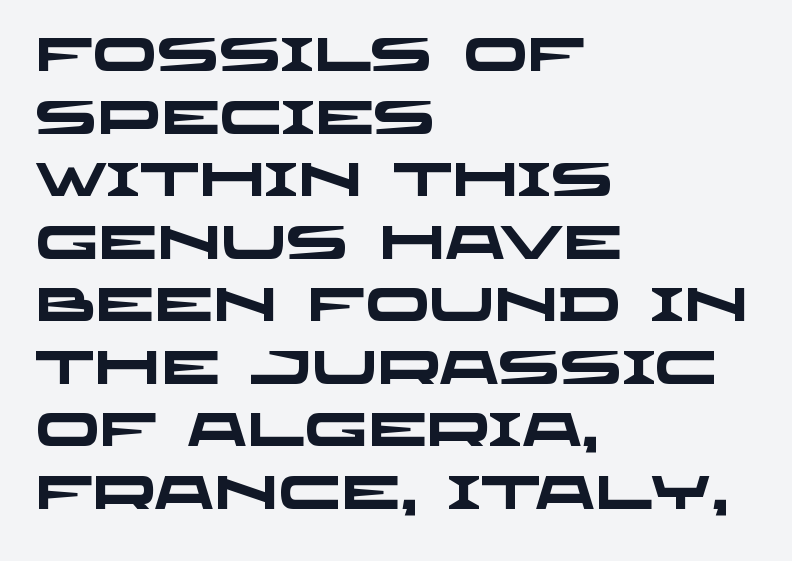
Q: Is the text bold? A: Yes.
Q: Is the typeface a serif or a sans-serif typeface? A: Sans-serif.
Q: Is the text underlined? A: No.
Q: How is the paragraph aligned? A: Left-aligned.
Q: Is the spacing between letters normal or unusually wide? A: Normal.
Q: Is the spacing between lines tight, normal or loose? A: Normal.
Q: Width (condensed, normal, or wide)? A: Wide.
Q: Stroke contrast? A: Low.
Q: x-height? A: Large.
Q: Monospaced? A: No.
